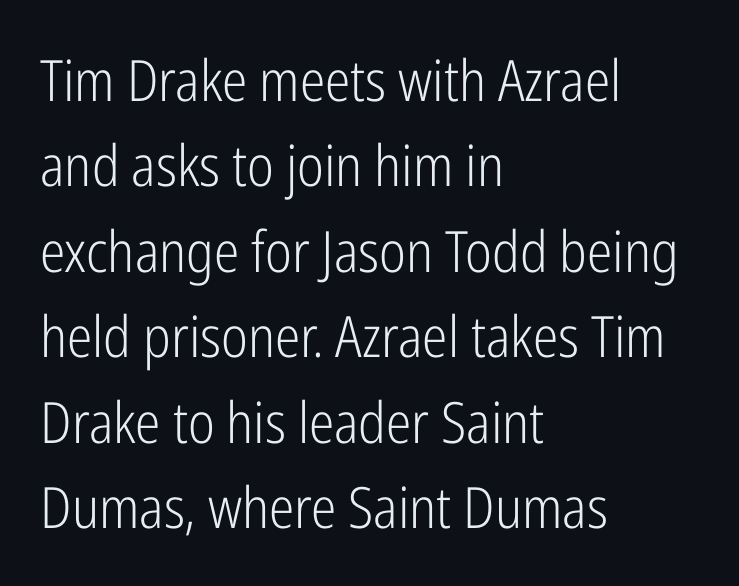
The image shows 57 px light, condensed sans-serif type, upright; set left-aligned, normal line spacing (1.5x), normal letter spacing, not underlined; low stroke contrast and a medium x-height.
